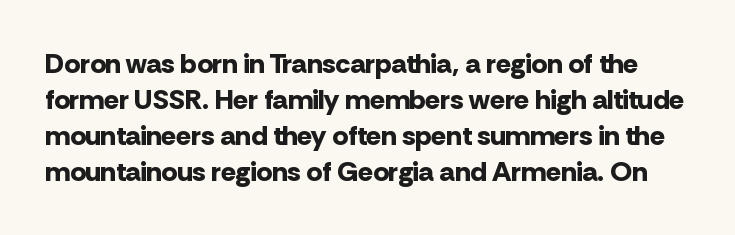
{"serif": "no", "italic": "no", "bold": "yes", "weight": "bold", "width": "normal", "stroke_contrast": "low", "x_height": "medium", "monospaced": "no", "underline": "no", "line_spacing": "normal", "line_spacing_ratio": 1.28, "letter_spacing": "normal", "letter_spacing_em": 0.0, "glyph_px": 28}
